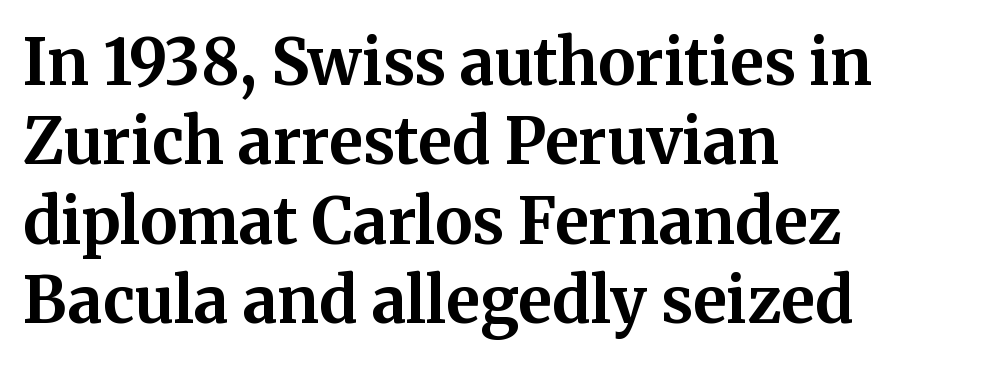
A roman cut, with each character standing at attention. Leftover space on each line is placed entirely after the last word. The type is set solid horizontally, with unmodified tracking. Check under the words: just untouched page. Emphasis by weight is at full strength: bold. Quick note: interline space is typical.
